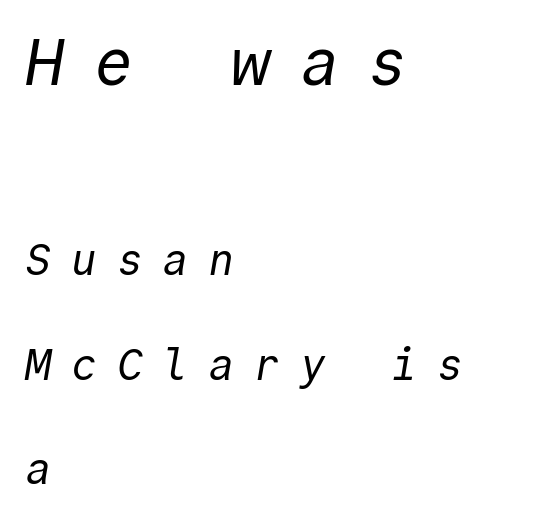
Q: Is the text bold? A: No.
Q: Is the typeface a serif or a sans-serif typeface? A: Sans-serif.
Q: Is the text underlined? A: No.
Q: How is the paragraph aligned? A: Left-aligned.
Q: Is the spacing between letters normal or unusually wide? A: Unusually wide.
Q: Is the spacing between lines tight, normal or loose? A: Loose.
Q: Which block of text is set in a larger size, the first (top) or the second (bottom)? A: The first (top) one.
Q: Width (condensed, normal, or wide)? A: Normal.
Q: x-height? A: Medium.
Q: Monospaced? A: Yes.
